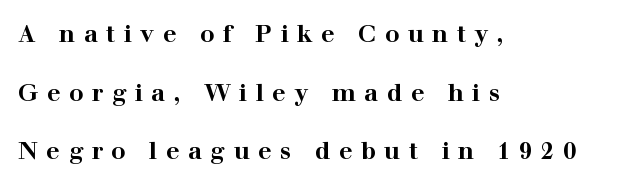
Q: Is the text bold? A: Yes.
Q: Is the text italic (slanted)? A: No, it is upright.
Q: Is the text underlined? A: No.
Q: How is the paragraph aligned? A: Left-aligned.
Q: Is the spacing between letters normal or unusually wide? A: Unusually wide.
Q: Is the spacing between lines tight, normal or loose? A: Loose.
